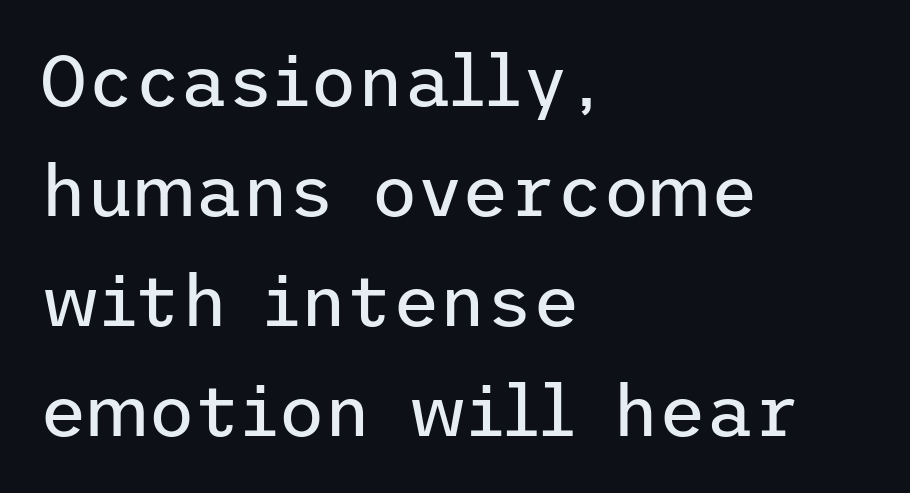
Q: Is the text bold? A: No.
Q: Is the text italic (slanted)? A: No, it is upright.
Q: Is the typeface a serif or a sans-serif typeface? A: Sans-serif.
Q: Is the text underlined? A: No.
Q: How is the paragraph aligned? A: Left-aligned.
Q: Is the spacing between letters normal or unusually wide? A: Normal.
Q: Is the spacing between lines tight, normal or loose? A: Normal.
Q: Width (condensed, normal, or wide)? A: Normal.
Q: Stroke contrast? A: Low.
Q: x-height? A: Medium.
